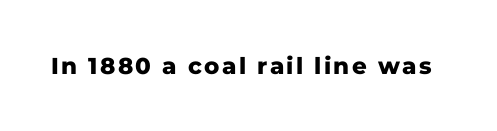
The image shows 23 px bold type, upright; set not underlined.
